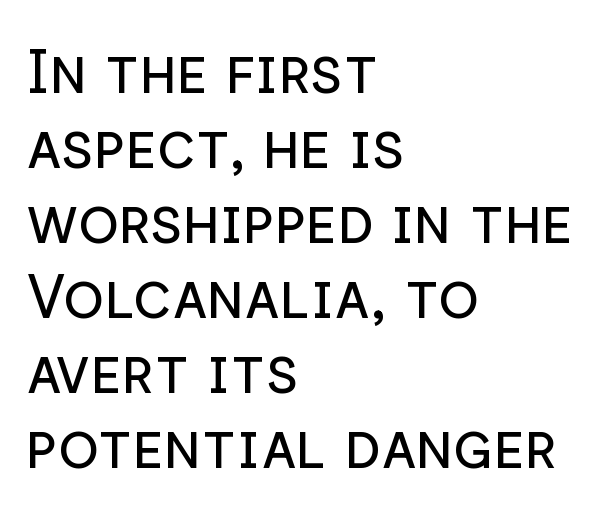
{"serif": "no", "italic": "no", "bold": "no", "weight": "regular", "width": "normal", "stroke_contrast": "low", "x_height": "medium", "monospaced": "no", "underline": "no", "align": "left", "line_spacing_ratio": 1.23, "letter_spacing": "normal", "letter_spacing_em": 0.0, "glyph_px": 61}
